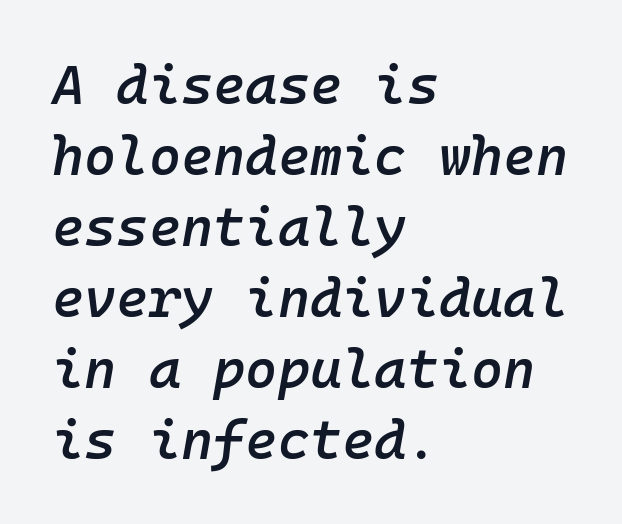
The text carries the slant typical of an italic or oblique font. The area under the type is left untouched. The lines in this sample share a left origin and differ only in where they stop. A typesetter would call this monospace, since all characters share one set width. Typesetter's note: demi weight, one step under bold. Does extra space separate the letters? No, they use regular spacing.
